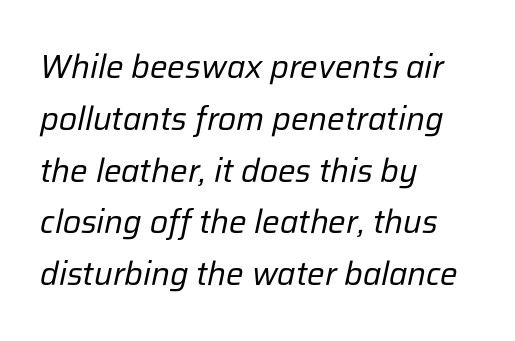
The image shows 33 px regular-weight type, italic (leaning right); set left-aligned, normal line spacing (1.57x), normal letter spacing, not underlined; low stroke contrast and a medium x-height.
